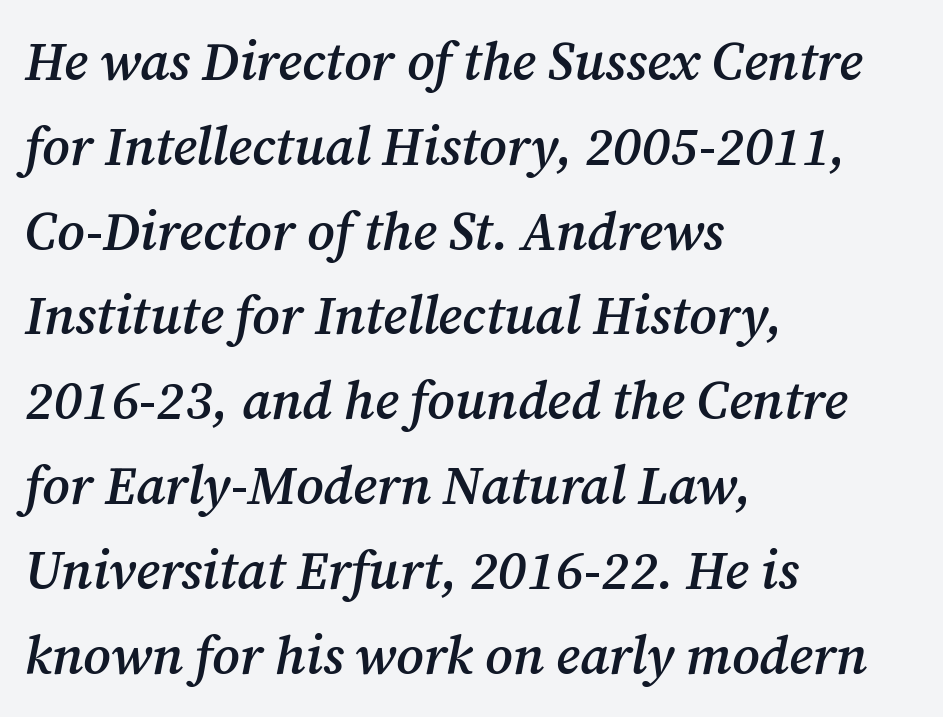
The image shows 53 px semibold serif type, italic (leaning right); set left-aligned, normal line spacing (1.6x), normal letter spacing, not underlined; medium stroke contrast and a medium x-height.
